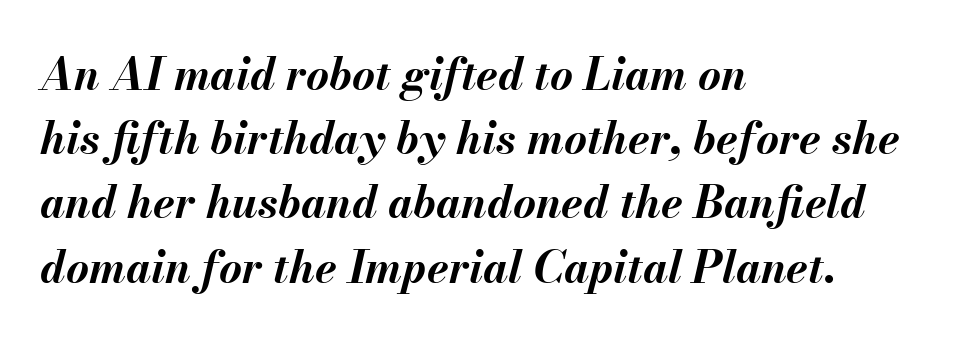
Tracking value appears to be zero — textbook default spacing. The lettering tilts uniformly, giving the passage an italic look. Line spacing here is normal. In CSS terms this would be text-align: left. The face used here is proportionally spaced, like ordinary book or web type.
